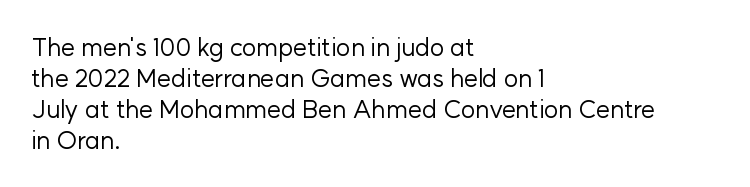
A light-to-regular cut is what we see here. Clear beneath every line of the passage. Vertical strokes here are truly vertical. The passage shown has conventional tracking throughout. Leftover space on each line is placed entirely after the last word.
